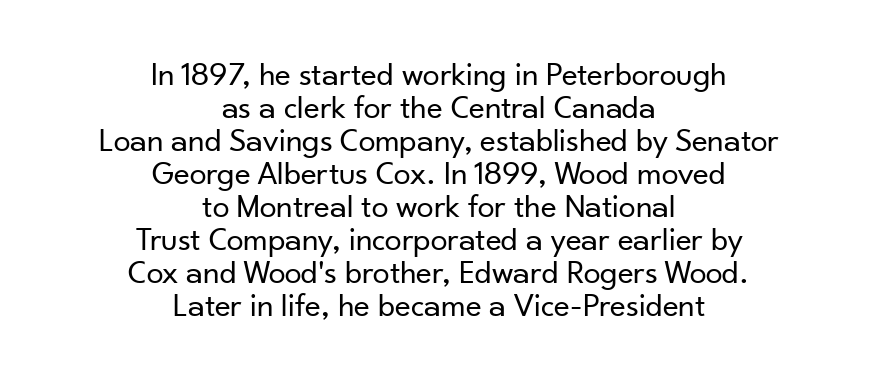
Q: Is the text bold? A: No.
Q: Is the text italic (slanted)? A: No, it is upright.
Q: Is the typeface a serif or a sans-serif typeface? A: Sans-serif.
Q: Is the text underlined? A: No.
Q: How is the paragraph aligned? A: Centered.
Q: Is the spacing between letters normal or unusually wide? A: Normal.
Q: Is the spacing between lines tight, normal or loose? A: Tight.
Q: Width (condensed, normal, or wide)? A: Normal.
Q: Stroke contrast? A: Low.
Q: x-height? A: Small.
Q: Monospaced? A: No.
